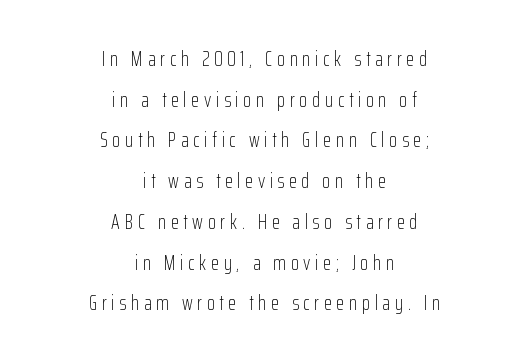
The image shows 21 px text type, upright; set centered, loose line spacing (1.94x), unusually wide letter spacing (+0.22 em), not underlined.
